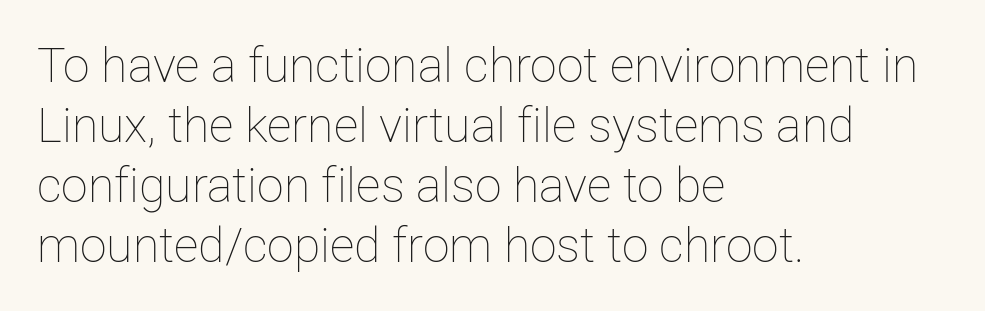
No letter is thick-stroked: the sample isn't bold. Unlike italic type, these characters show no tilt at all. Horizontal bands of white between lines are of average thickness. Compared with a centered layout, this one pins lines to the left instead. There is no visible air inserted between adjacent glyphs. The space directly below the letters is spotless.
